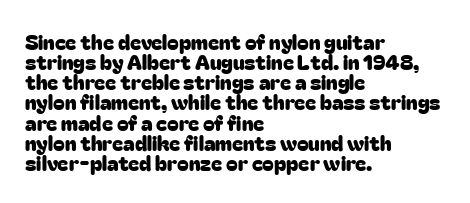
The image shows 21 px text type, upright; set left-aligned, tight line spacing (0.96x), normal letter spacing, not underlined.
